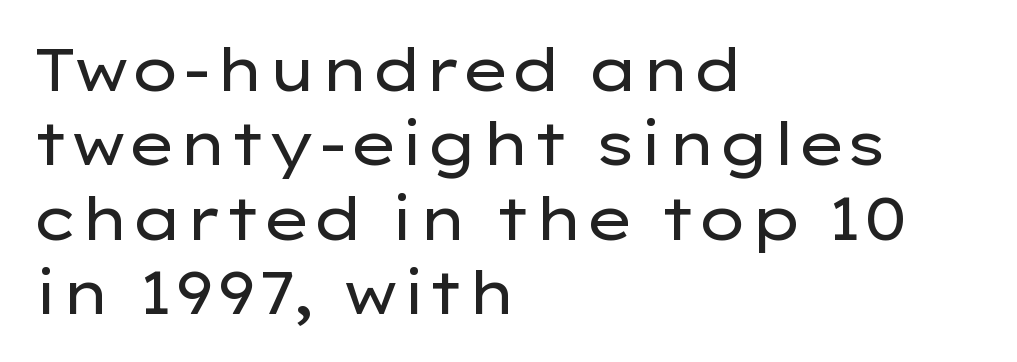
The image shows 59 px regular-weight, wide sans-serif type, upright; set left-aligned, normal line spacing (1.26x), normal letter spacing, not underlined; low stroke contrast and a medium x-height.
